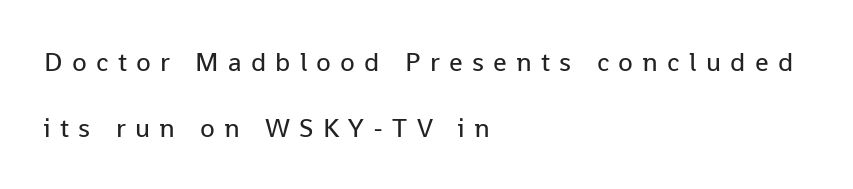
Q: Is the text bold? A: No.
Q: Is the text italic (slanted)? A: No, it is upright.
Q: Is the text underlined? A: No.
Q: How is the paragraph aligned? A: Left-aligned.
Q: Is the spacing between letters normal or unusually wide? A: Unusually wide.
Q: Is the spacing between lines tight, normal or loose? A: Loose.
